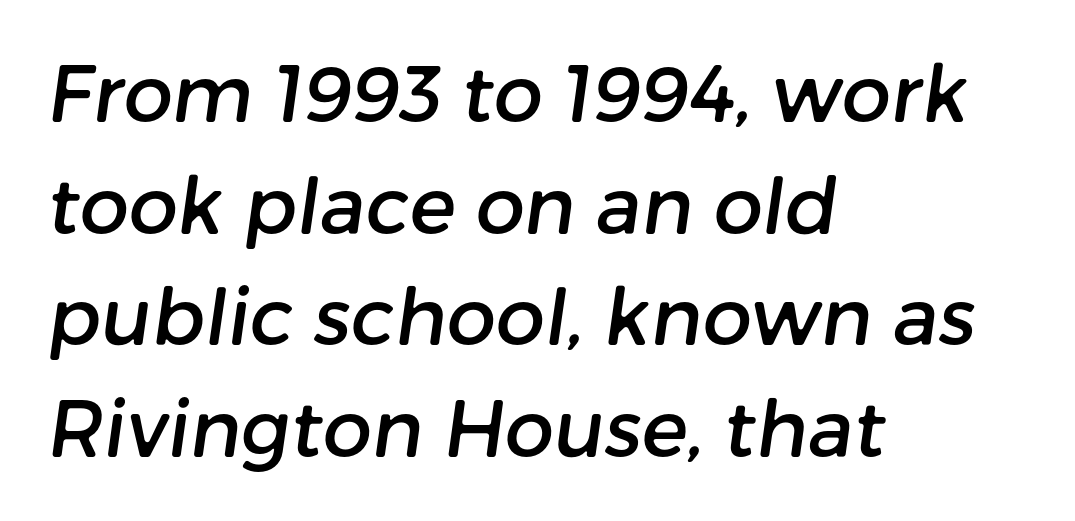
No word sits above an underline. Grotesque or geometric, the face here clearly has no serifs. Compared with a centered layout, this one pins lines to the left instead. The space between consecutive lines is moderate.
